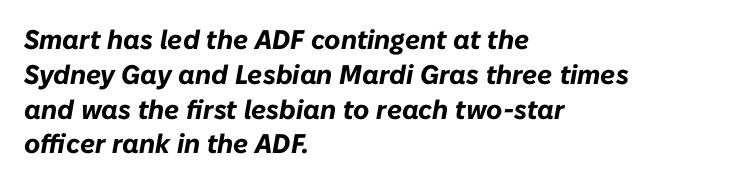
You could call the tracking neutral — neither tight nor loose. If you drew a ruler down the left edge, every line would touch it. As a designer I'd log this as weight 700, bold. Beneath every word, the page is bare. Designer's note — italics engaged.
